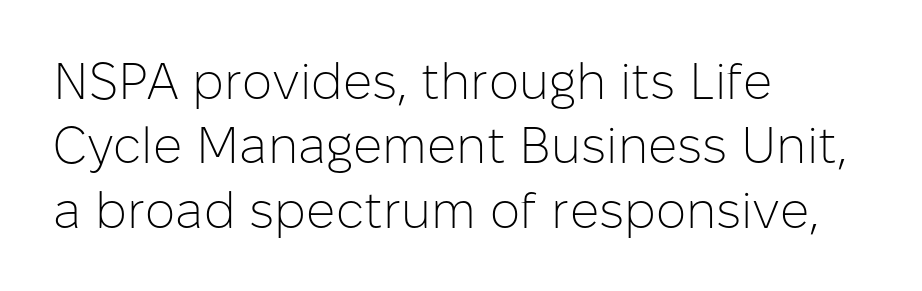
The text block is weighted toward the left margin, trailing off unevenly rightward. Baseline-to-baseline distance is the conventional proportion of letter height. Honestly, there is no underline to notice here at all. Standard letterfit; no display-style spreading of the glyphs. Notice how the stems are strictly vertical — no italics here. Examine the stroke ends and you'll find no serifs.
